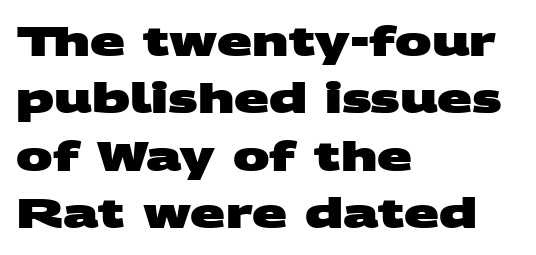
{"serif": "no", "bold": "yes", "weight": "heavy", "width": "wide", "stroke_contrast": "medium", "x_height": "large", "monospaced": "no", "underline": "no", "align": "left", "line_spacing": "normal", "line_spacing_ratio": 1.4, "letter_spacing": "normal", "letter_spacing_em": 0.0, "glyph_px": 41}
